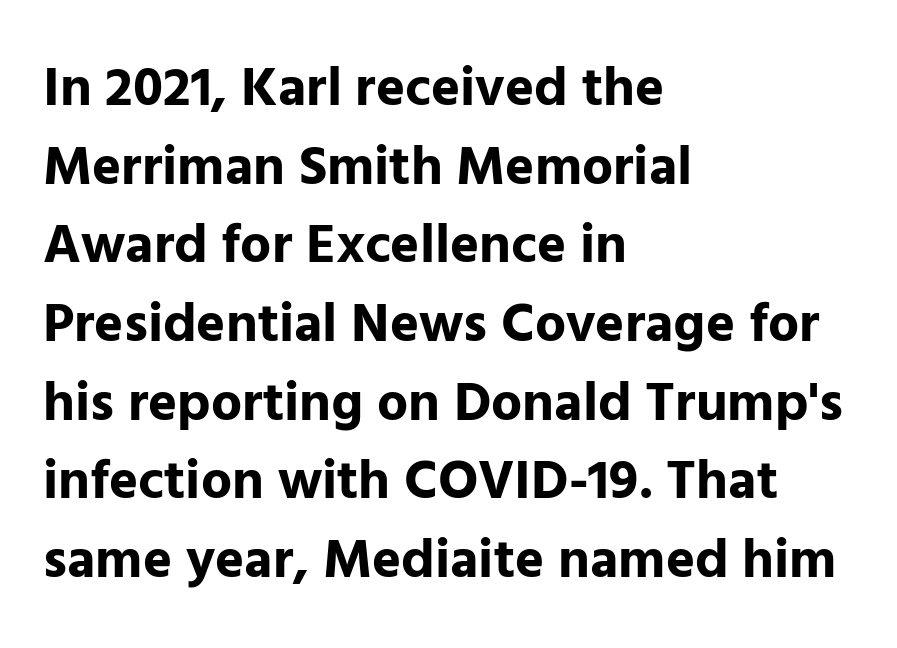
The image shows 55 px bold sans-serif type, upright; set left-aligned, normal line spacing (1.43x), normal letter spacing, not underlined; low stroke contrast and a medium x-height.
